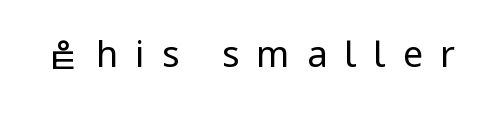
In terms of letterspacing, this is a distinctly airy, spread setting. Anything drawn beneath the words? Only blank space. Nothing sits at the stroke ends, so this counts as sans-serif. Nope, not italic — everything's standing straight. The weight would be labelled regular, book, light, or lighter still. The passage shown is typed in a proportional face where columns would drift.
